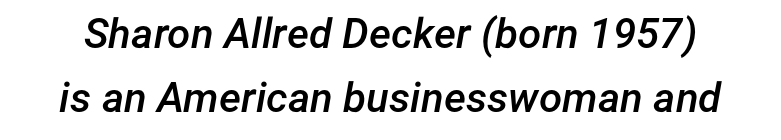
Spacing verdict: proportional, widths tailored to each character. Reading down the column, the eye jumps a familiar distance to each next line. Designer's note — italics engaged. Honestly, the letter spacing is just normal — you wouldn't notice it. Nobody drew a line under any word here. Compared with an ordinary text face, these strokes are moderately heavier — a semibold.
